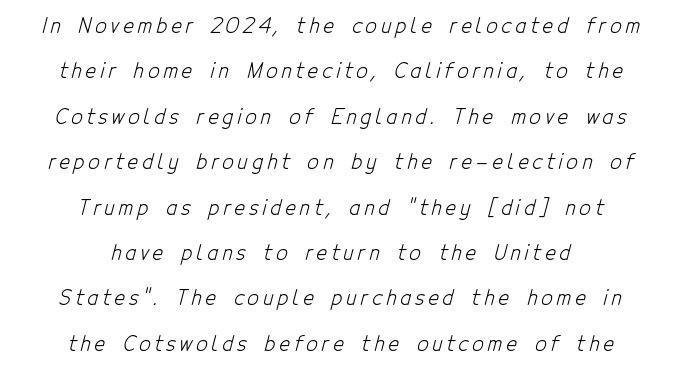
Q: Is the text bold? A: No.
Q: Is the text underlined? A: No.
Q: How is the paragraph aligned? A: Centered.
Q: Is the spacing between letters normal or unusually wide? A: Unusually wide.
Q: Is the spacing between lines tight, normal or loose? A: Loose.
